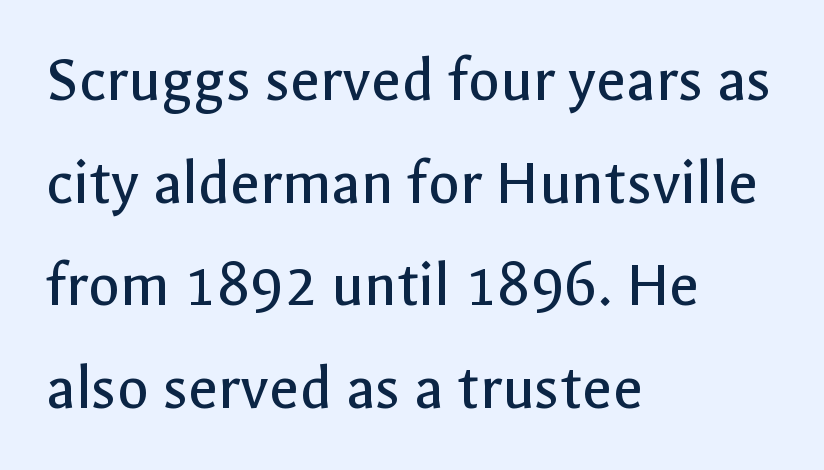
Q: Is the text bold? A: No.
Q: Is the text italic (slanted)? A: No, it is upright.
Q: Is the typeface a serif or a sans-serif typeface? A: Sans-serif.
Q: Is the text underlined? A: No.
Q: How is the paragraph aligned? A: Left-aligned.
Q: Is the spacing between letters normal or unusually wide? A: Normal.
Q: Is the spacing between lines tight, normal or loose? A: Normal.
Q: Width (condensed, normal, or wide)? A: Normal.
Q: x-height? A: Medium.
Q: Monospaced? A: No.
